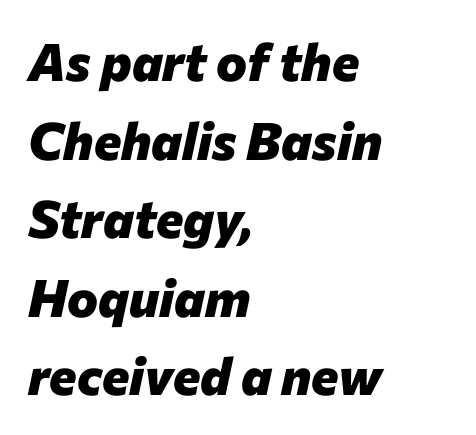
Compared with typical body copy, the letter spacing here is the same. Is this a fixed-width face? No — the glyphs have proportional, varying widths. The rows are spaced the way most documents space them. Tall strokes in this sample are angled rather than plumb.
